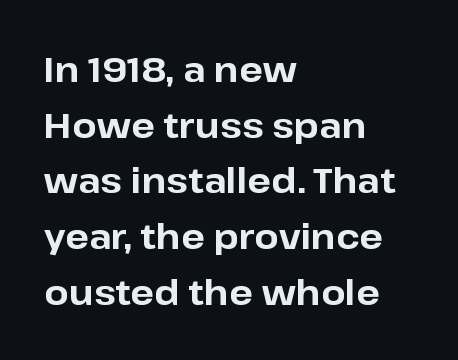
{"serif": "no", "italic": "no", "bold": "yes", "weight": "bold", "width": "normal", "stroke_contrast": "low", "x_height": "medium", "monospaced": "no", "underline": "no", "align": "left", "line_spacing": "normal", "line_spacing_ratio": 1.59, "letter_spacing": "normal", "letter_spacing_em": 0.0, "glyph_px": 35}
